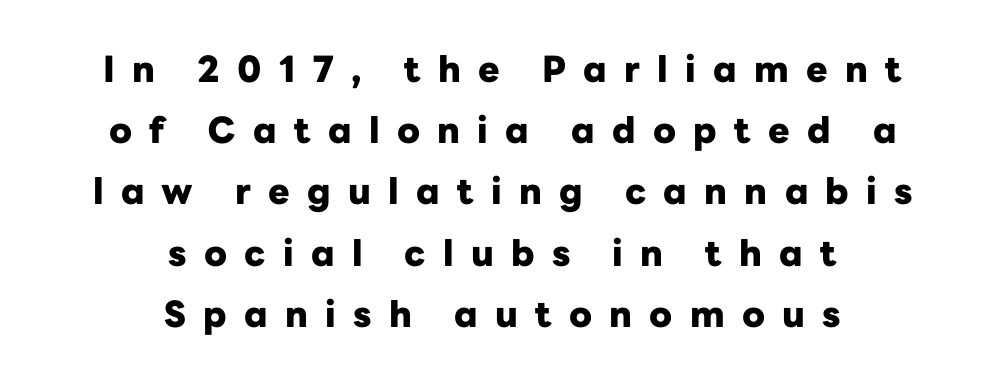
Q: Is the text bold? A: Yes.
Q: Is the text italic (slanted)? A: No, it is upright.
Q: Is the typeface a serif or a sans-serif typeface? A: Sans-serif.
Q: Is the text underlined? A: No.
Q: How is the paragraph aligned? A: Centered.
Q: Is the spacing between letters normal or unusually wide? A: Unusually wide.
Q: Is the spacing between lines tight, normal or loose? A: Normal.
Q: Width (condensed, normal, or wide)? A: Normal.
Q: Stroke contrast? A: Low.
Q: x-height? A: Medium.
Q: Monospaced? A: No.
